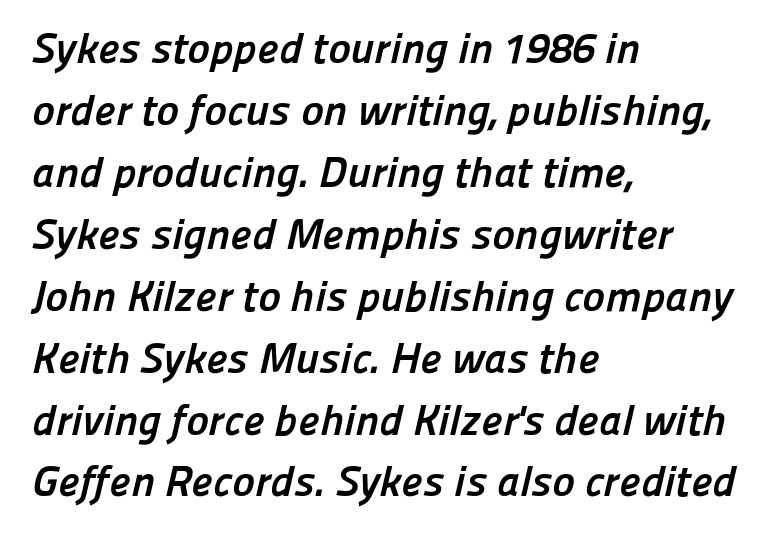
The vertical gap from one line to the next is medium. Teacher's note: observe the even left margin — that is flush-left alignment. The passage shown is typed in a proportional face where columns would drift. Does extra space separate the letters? No, they use regular spacing. The characters look thick and weighty, a clear bold. The strip under each line holds only bare page.
